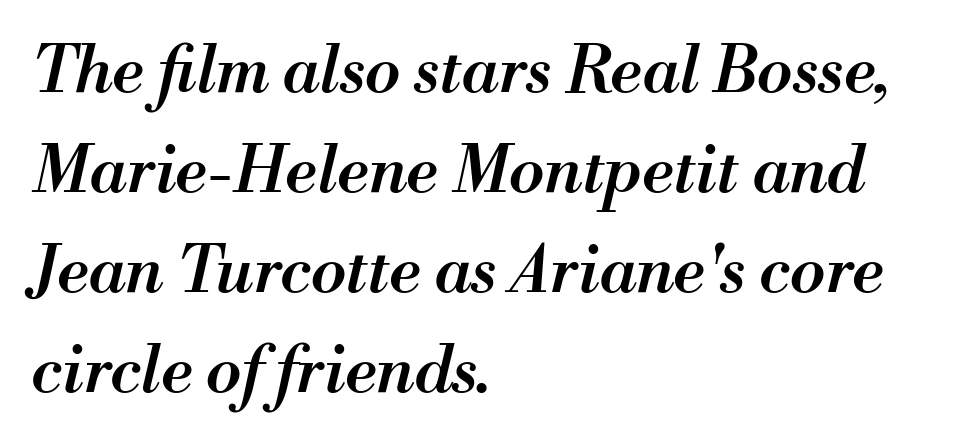
{"italic": "yes", "lean": "right", "slant_degrees": 13, "bold": "semi", "weight": "semibold", "width": "normal", "stroke_contrast": "medium", "x_height": "small", "monospaced": "no", "underline": "no", "align": "left", "line_spacing": "normal", "line_spacing_ratio": 1.54, "letter_spacing": "normal", "letter_spacing_em": 0.0, "glyph_px": 65}
